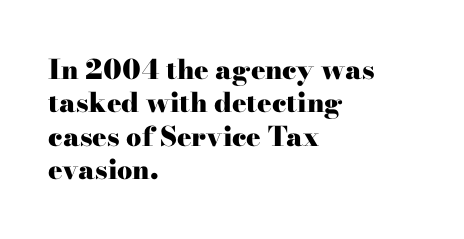
{"italic": "no", "bold": "yes", "underline": "no", "align": "left", "line_spacing_ratio": 1.24, "letter_spacing": "normal", "letter_spacing_em": 0.0, "glyph_px": 27}
